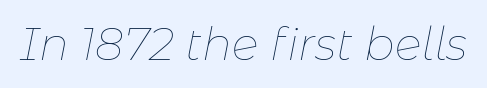
{"italic": "yes", "lean": "right", "slant_degrees": 11, "bold": "no", "weight": "thin", "width": "normal", "stroke_contrast": "low", "x_height": "medium", "monospaced": "no", "underline": "no", "letter_spacing": "normal", "letter_spacing_em": 0.0, "glyph_px": 45}
